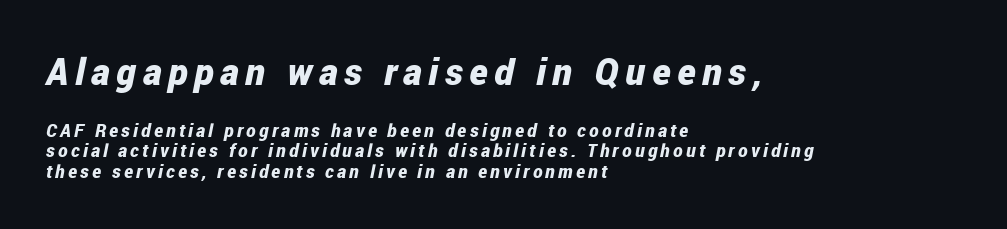
Each glyph is drawn with heavy, bold strokes. One glance says dense: line gaps are narrower than usual. Alignment: flush left. Descender tails drop into unmarked territory.
